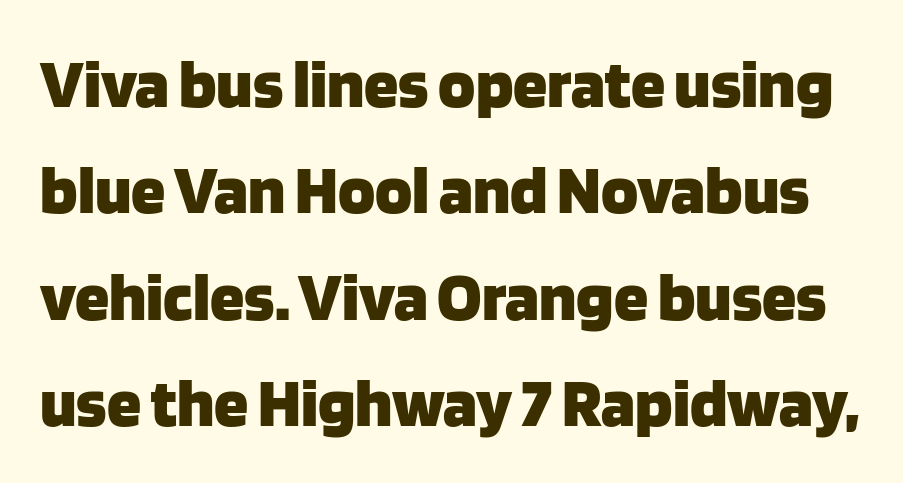
The image shows 69 px heavy sans-serif type, upright; set normal line spacing (1.54x), normal letter spacing, not underlined; low stroke contrast and a large x-height.
